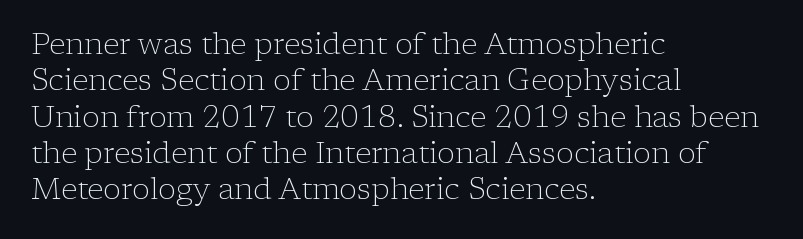
Ordinary non-slanted type is in use. This is not heavy type; no bold has been used. The string is rendered with underlining switched off. The compositor pushed each line to the left boundary. Unlike a clean sans, this face finishes its strokes with serifs. Proportional: the letters do not fall into vertical columns.
